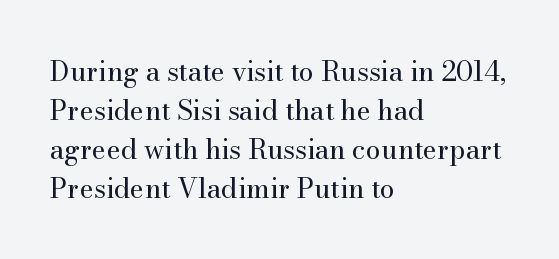
Q: Is the text bold? A: No.
Q: Is the text italic (slanted)? A: No, it is upright.
Q: Is the text underlined? A: No.
Q: How is the paragraph aligned? A: Left-aligned.
Q: Is the spacing between letters normal or unusually wide? A: Normal.
Q: Is the spacing between lines tight, normal or loose? A: Normal.
